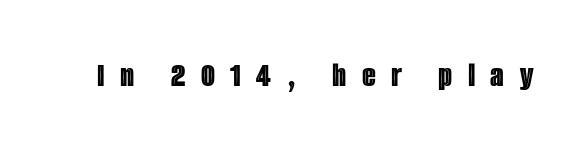
The image shows 36 px condensed type, upright; set unusually wide letter spacing (+0.43 em), not underlined; a large x-height.
